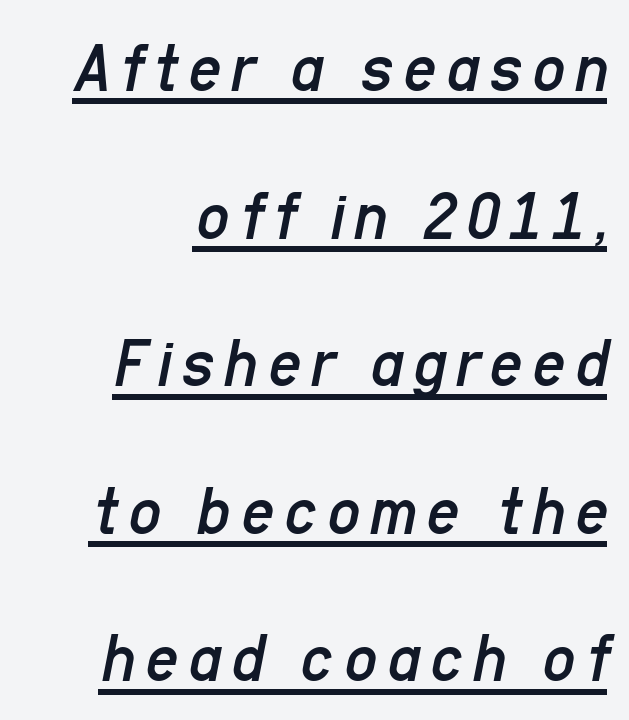
{"italic": "yes", "lean": "right", "slant_degrees": 11, "bold": "no", "weight": "regular", "width": "condensed", "stroke_contrast": "low", "x_height": "medium", "monospaced": "no", "underline": "yes", "align": "right", "line_spacing": "loose", "line_spacing_ratio": 2.05, "glyph_px": 72}
